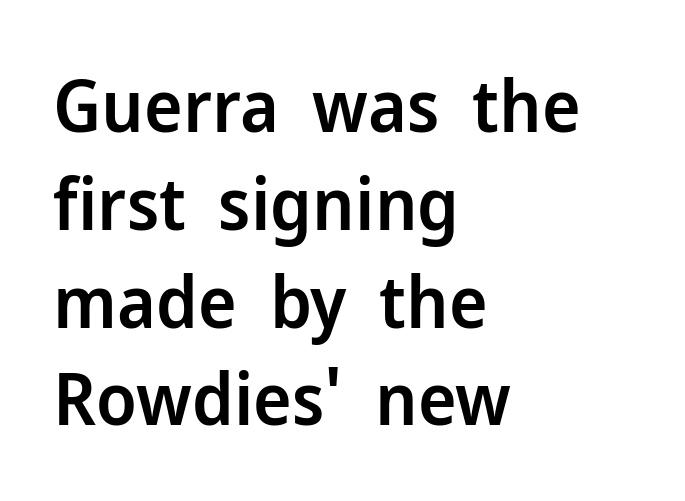
Q: Is the text bold? A: Semi-bold.
Q: Is the text italic (slanted)? A: No, it is upright.
Q: Is the typeface a serif or a sans-serif typeface? A: Sans-serif.
Q: Is the text underlined? A: No.
Q: How is the paragraph aligned? A: Left-aligned.
Q: Is the spacing between letters normal or unusually wide? A: Normal.
Q: Is the spacing between lines tight, normal or loose? A: Normal.
Q: Width (condensed, normal, or wide)? A: Normal.
Q: Stroke contrast? A: Low.
Q: x-height? A: Medium.
Q: Monospaced? A: No.
